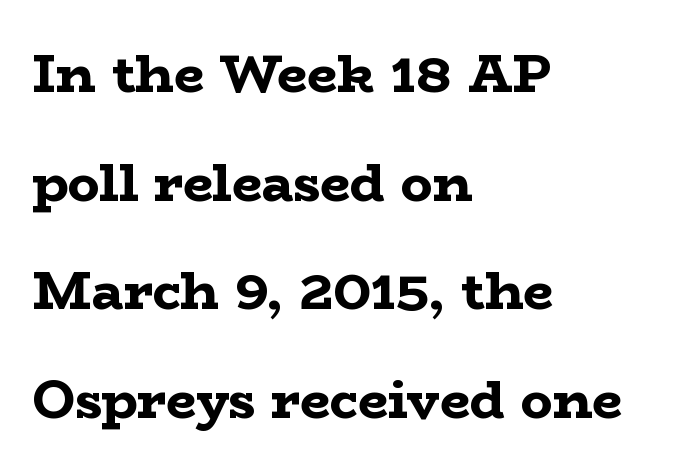
Underlining? Definitely not there. What kind of face is this? One with serifs. The passage shown stacks its lines with a broad gap. Italic: no, the glyphs are upright roman.
